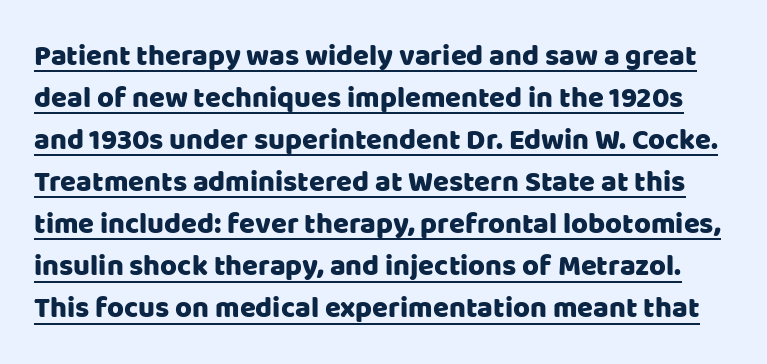
{"serif": "no", "italic": "no", "width": "normal", "stroke_contrast": "low", "x_height": "large", "monospaced": "no", "underline": "yes", "line_spacing": "normal", "line_spacing_ratio": 1.45, "letter_spacing": "normal", "letter_spacing_em": 0.0, "glyph_px": 29}
